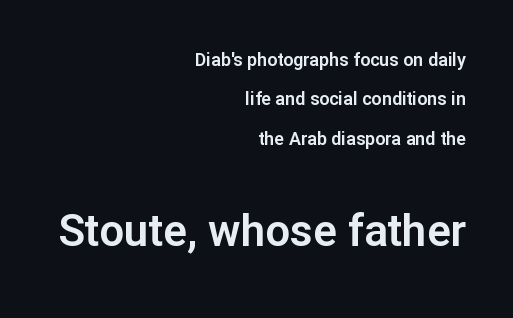
The image shows 44 px sans-serif type, upright; set right-aligned, loose line spacing (2.19x), normal letter spacing, not underlined; the second (bottom) block is 2.44x larger; low stroke contrast and a medium x-height.
